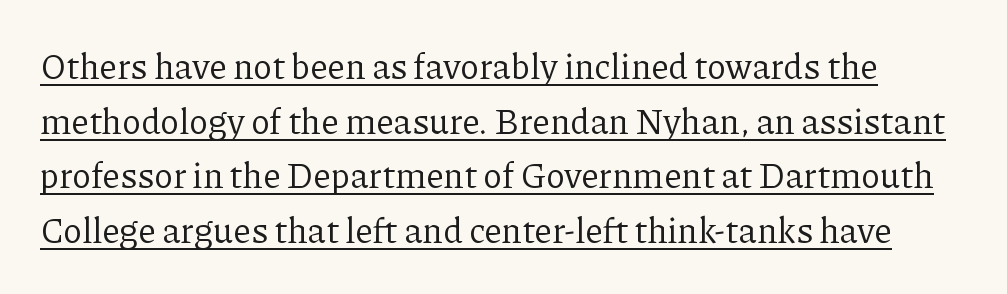
The image shows 35 px regular-weight serif type, upright; set normal line spacing (1.56x), normal letter spacing, underlined; low stroke contrast and a medium x-height.
